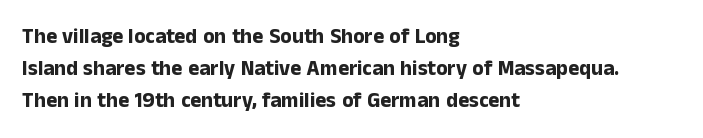
The image shows 21 px bold type, upright; set left-aligned, normal line spacing (1.52x), normal letter spacing, not underlined.
